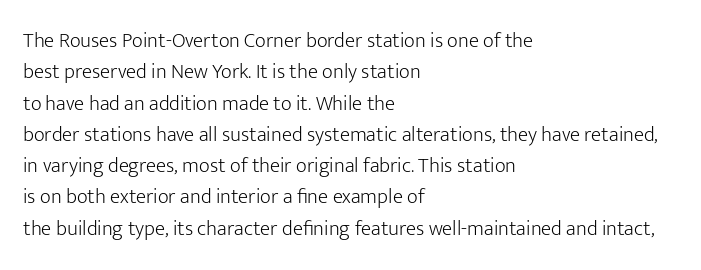
{"italic": "no", "bold": "no", "underline": "no", "align": "left", "line_spacing": "normal", "line_spacing_ratio": 1.49, "letter_spacing": "normal", "letter_spacing_em": 0.0, "glyph_px": 21}
